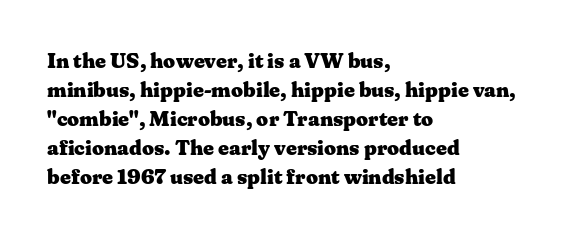
{"italic": "no", "bold": "yes", "underline": "no", "align": "left", "line_spacing": "normal", "line_spacing_ratio": 1.38, "letter_spacing": "normal", "letter_spacing_em": 0.0, "glyph_px": 21}
